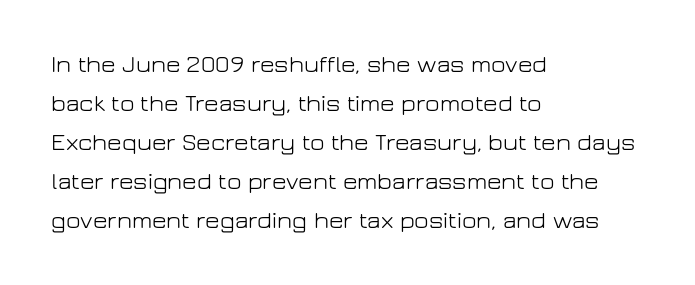
{"italic": "no", "bold": "no", "underline": "no", "align": "left", "line_spacing": "normal", "line_spacing_ratio": 1.56, "letter_spacing": "normal", "letter_spacing_em": 0.0, "glyph_px": 25}
